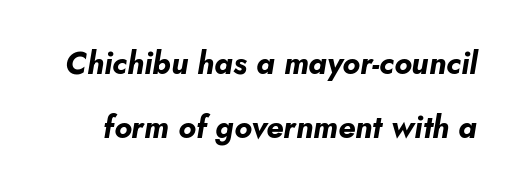
Stroke thickness is high; the sample reads as a true bold. You could not count columns in this text — the font is proportionally spaced. The block of text is sparse from top to bottom, with ample space between rows. Anything drawn beneath the words? Only blank space. The text carries the slant typical of an italic or oblique font.
